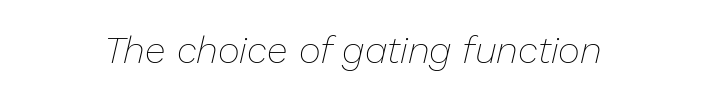
A typesetter would call this zero additional tracking. Spacing verdict: proportional, widths tailored to each character. The string is rendered with underlining switched off. Is the stroke heavy? The answer is a plain regular-or-lighter. The glyphs look as if they've been sheared to an angle.
